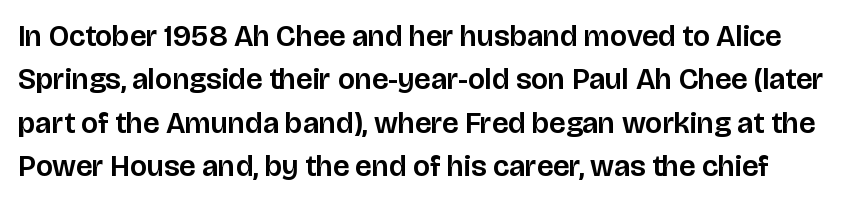
You could call the tracking neutral — neither tight nor loose. Baseline-to-baseline distance is the conventional proportion of letter height. Is this a fixed-width face? No — the glyphs have proportional, varying widths. The strip under each line holds only bare page.
